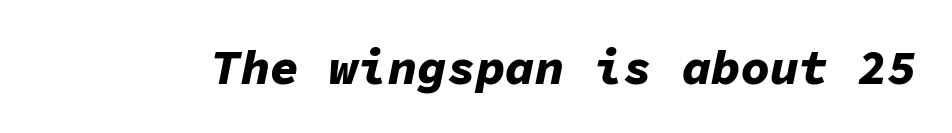
{"italic": "yes", "lean": "right", "slant_degrees": 11, "bold": "yes", "weight": "bold", "width": "normal", "stroke_contrast": "low", "x_height": "medium", "monospaced": "yes", "underline": "no", "letter_spacing": "normal", "letter_spacing_em": 0.0, "glyph_px": 49}
